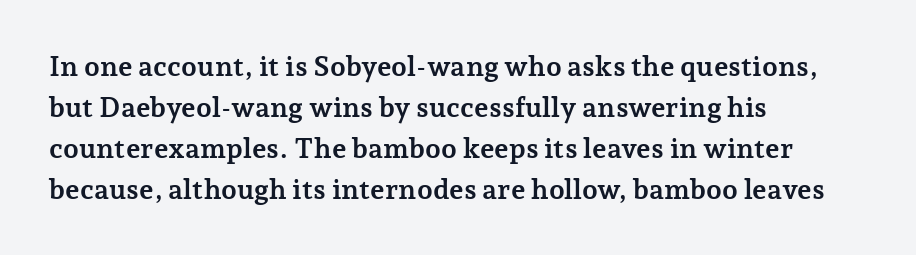
The image shows 28 px semibold serif type, upright; set left-aligned, normal line spacing (1.46x), normal letter spacing, not underlined; low stroke contrast and a medium x-height.
